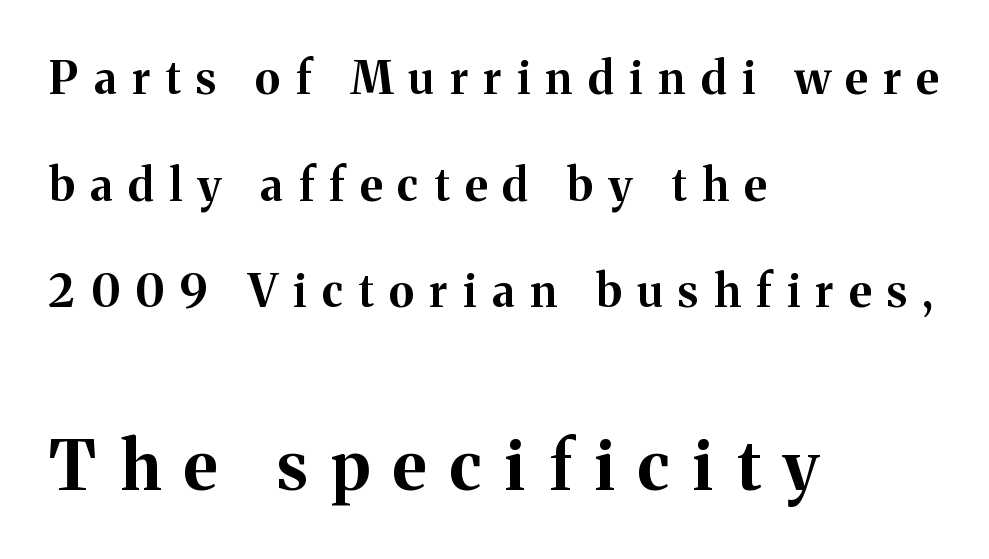
{"serif": "yes", "italic": "no", "bold": "yes", "weight": "bold", "width": "normal", "stroke_contrast": "medium", "x_height": "medium", "monospaced": "no", "underline": "no", "align": "left", "line_spacing": "loose", "line_spacing_ratio": 2.37, "letter_spacing": "wide", "letter_spacing_em": 0.35, "larger_block": "second", "size_ratio": 1.51, "glyph_px": 68}
